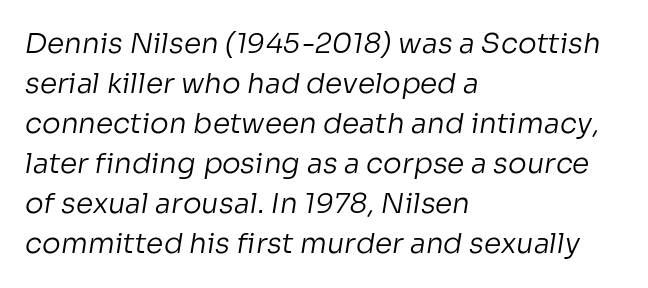
{"serif": "no", "bold": "no", "weight": "regular", "width": "normal", "stroke_contrast": "low", "x_height": "medium", "monospaced": "no", "underline": "no", "align": "left", "line_spacing": "normal", "line_spacing_ratio": 1.43, "letter_spacing": "normal", "letter_spacing_em": 0.0, "glyph_px": 28}
